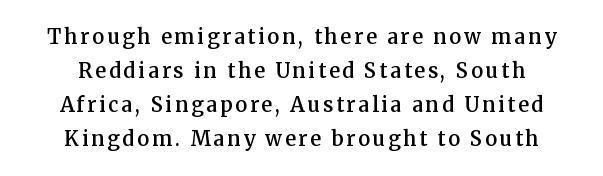
The passage shown stacks its lines at a standard gap. Each glyph is drawn with semibold strokes, heavier than normal yet not fully bold. Ascenders rise straight up at ninety degrees. Lines of text with bare space underneath.
